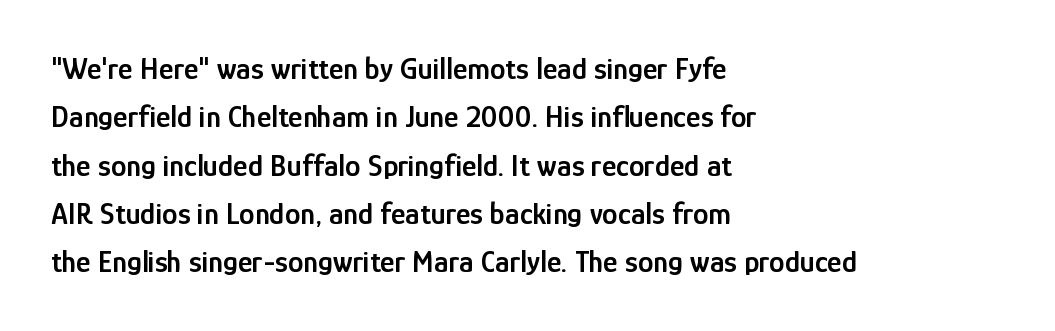
{"serif": "no", "italic": "no", "bold": "semi", "weight": "semibold", "width": "condensed", "stroke_contrast": "low", "x_height": "medium", "monospaced": "no", "underline": "no", "align": "left", "line_spacing": "normal", "line_spacing_ratio": 1.56, "letter_spacing": "normal", "letter_spacing_em": 0.0, "glyph_px": 31}
